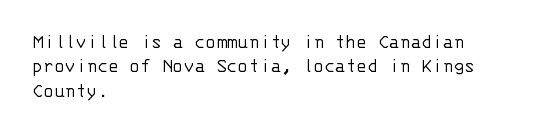
The image shows 20 px text type, upright; set left-aligned, line spacing 1.22x, normal letter spacing, not underlined.
